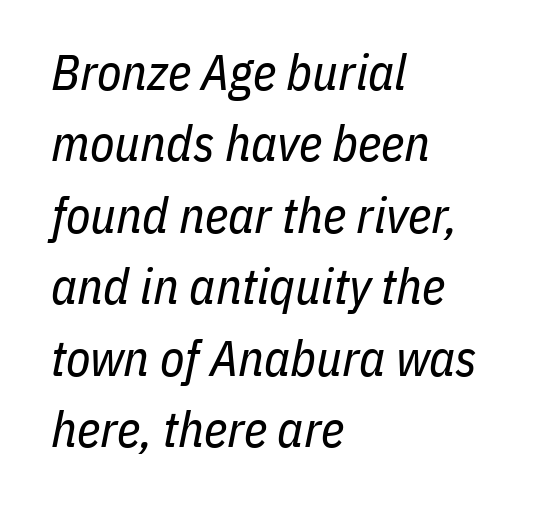
{"italic": "yes", "lean": "right", "slant_degrees": 11, "bold": "no", "weight": "regular", "width": "condensed", "stroke_contrast": "low", "x_height": "medium", "monospaced": "no", "underline": "no", "align": "left", "line_spacing": "normal", "line_spacing_ratio": 1.43, "letter_spacing": "normal", "letter_spacing_em": 0.0, "glyph_px": 50}
